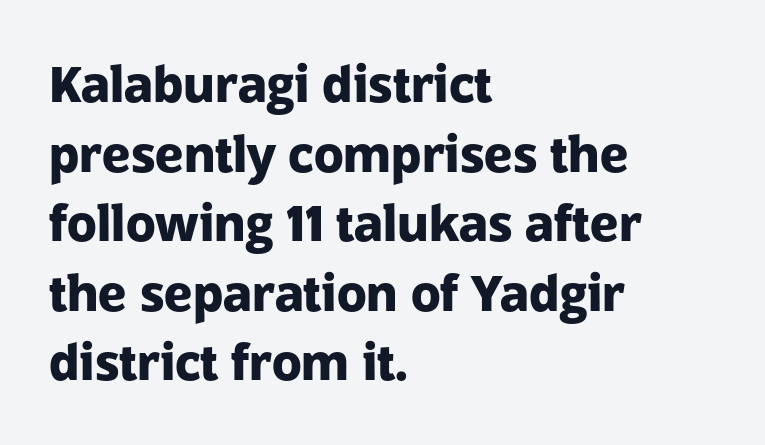
Italic: no, the glyphs are upright roman. Casual observation: everything's shoved over to the left. The rendering uses natural spacing where letterforms have individual widths. You can tell from the bare stems that sans-serif type was used. These lines keep a tight, regular rhythm from letter to letter.
